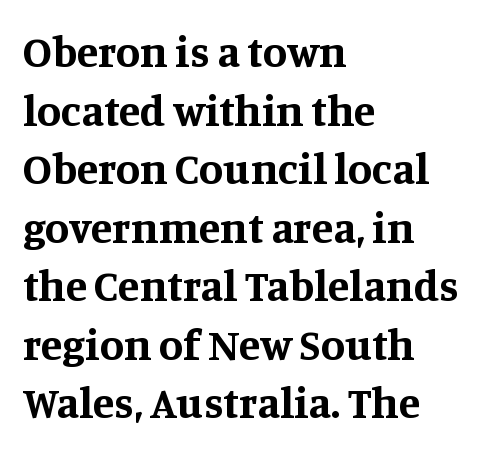
Honestly, there is no underline to notice here at all. Does the lettering tilt? It doesn't — this is upright. Rows of type keep a routine distance in the vertical direction. Typographically, this falls in the serif category.
